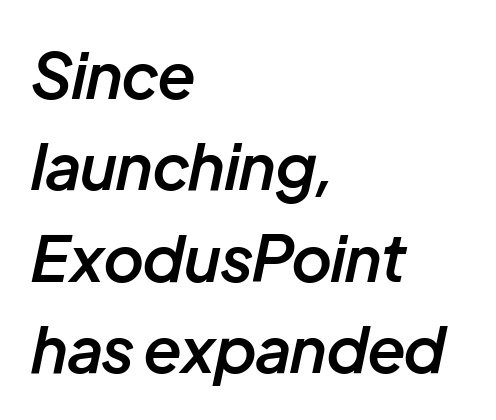
Casual observation: everything's shoved over to the left. The string is rendered with underlining switched off. Emphasis-style slanted type is in use. Bold? Not quite — semibold, heavier than regular but stopping short. Rows of type keep a routine distance in the vertical direction. The horizontal fit of the characters is conventional and even.
